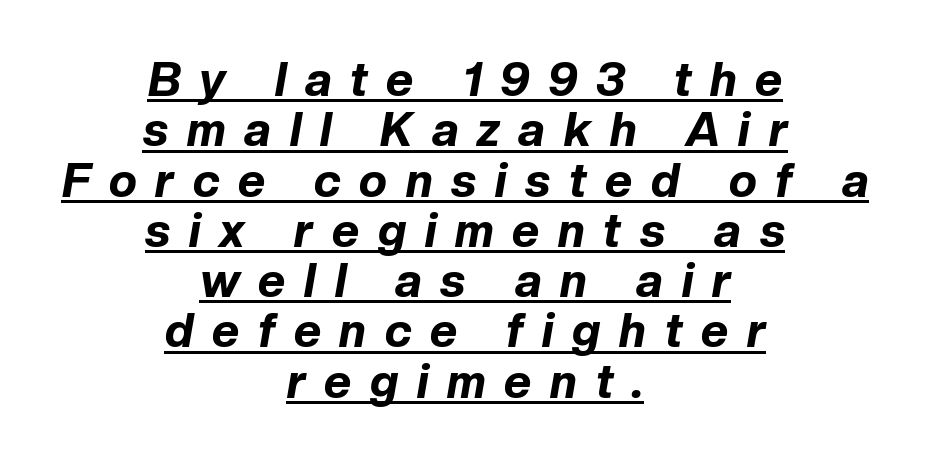
The image shows 47 px bold type, italic (leaning right); set centered, tight line spacing (1.07x), unusually wide letter spacing (+0.4 em), underlined; low stroke contrast and a medium x-height.
